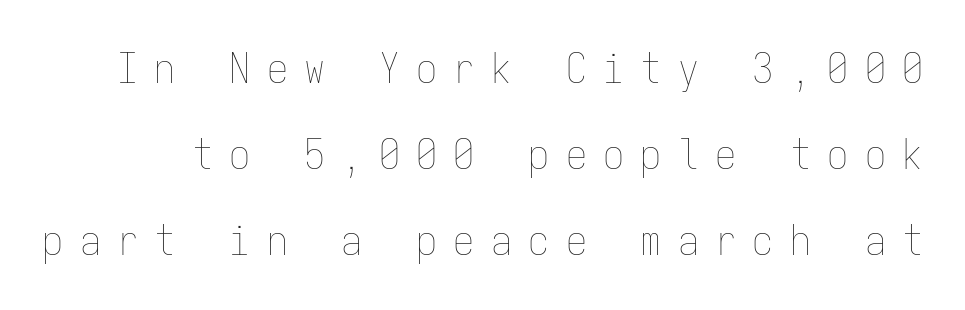
The image shows 42 px thin, condensed type, upright, monospaced; set loose line spacing (2.05x), unusually wide letter spacing (+0.39 em), not underlined; low stroke contrast and a medium x-height.
